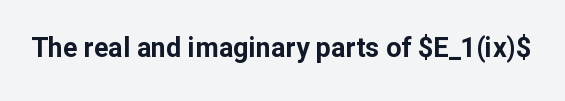
What stands out about the letter spacing? Nothing — it is the standard amount. No italicization has been applied; the sample stays upright. The gap between lines stays unmarked. Thick stems and heavy bowls — unmistakably bold.
